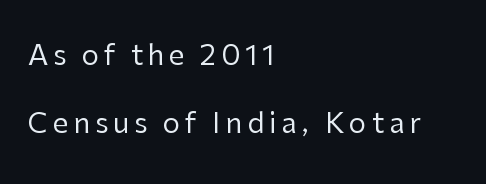
Font category for this specimen: sans-serif. Upright lettering throughout. Heaviness? Minimal to ordinary, like unemphasized prose. Quick note: interline space is abundant. Visually the block forms a straight wall on the left and a jagged coastline on the right. A bare baseline throughout the passage.
